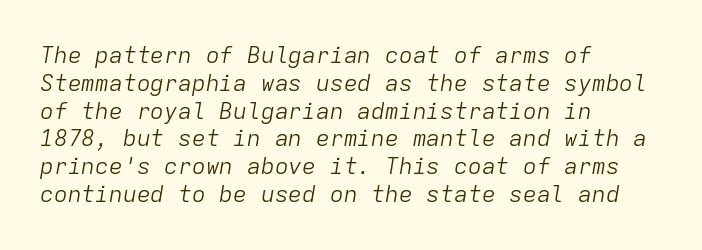
Q: Is the text bold? A: No.
Q: Is the text italic (slanted)? A: Yes, it leans right by about 9 degrees.
Q: Is the text underlined? A: No.
Q: How is the paragraph aligned? A: Left-aligned.
Q: Is the spacing between letters normal or unusually wide? A: Normal.
